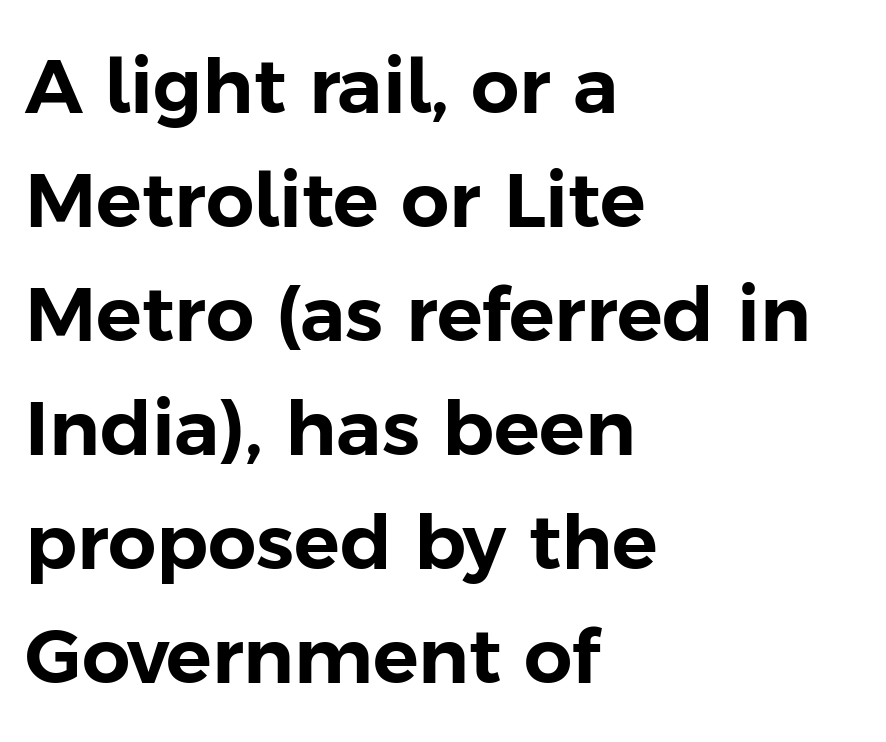
These lines are rendered in a variable-pitch font. Compared with typical paragraphs, the rows here are spaced about the same. Nobody drew a line under any word here. You can tell it's not italic because the verticals are truly vertical.
